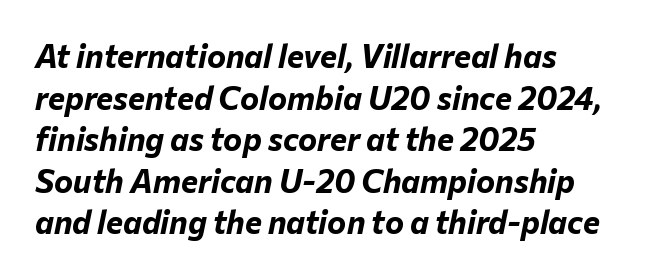
{"italic": "yes", "lean": "right", "slant_degrees": 12, "bold": "yes", "weight": "bold", "width": "normal", "stroke_contrast": "low", "x_height": "medium", "monospaced": "no", "underline": "no", "align": "left", "line_spacing": "normal", "line_spacing_ratio": 1.3, "letter_spacing": "normal", "letter_spacing_em": 0.0, "glyph_px": 32}
